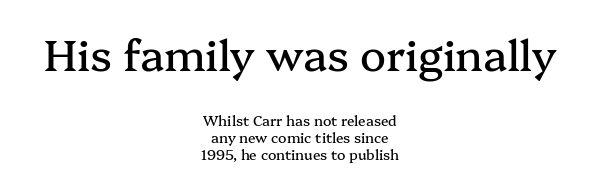
The image shows 43 px serif type, upright; set centered, line spacing 1.24x, normal letter spacing, not underlined; the first (top) block is 3.07x larger; medium stroke contrast and a medium x-height.
